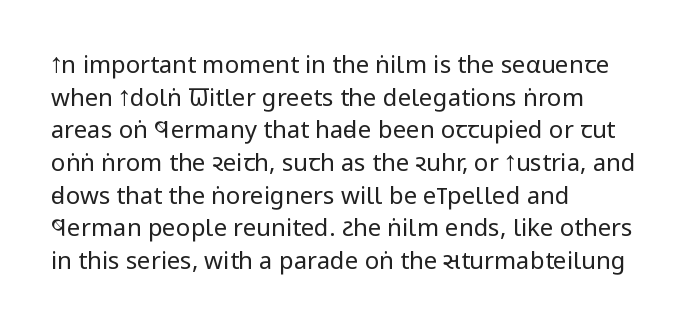
Q: Is the text bold? A: No.
Q: Is the text italic (slanted)? A: No, it is upright.
Q: Is the text underlined? A: No.
Q: How is the paragraph aligned? A: Left-aligned.
Q: Is the spacing between letters normal or unusually wide? A: Normal.
Q: Is the spacing between lines tight, normal or loose? A: Normal.
